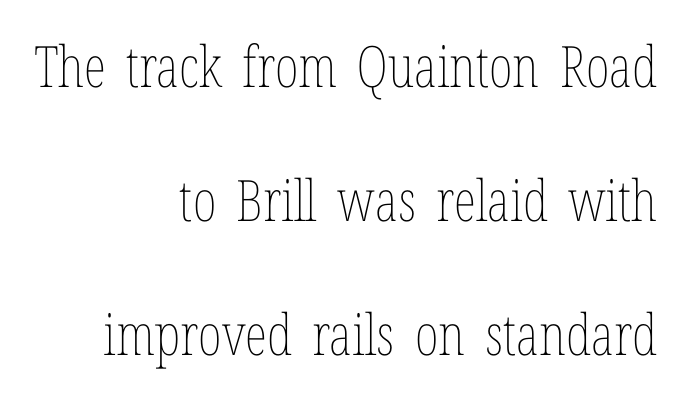
The image shows 57 px thin, condensed type, upright; set right-aligned, loose line spacing (2.35x), normal letter spacing, not underlined; low stroke contrast and a medium x-height.
